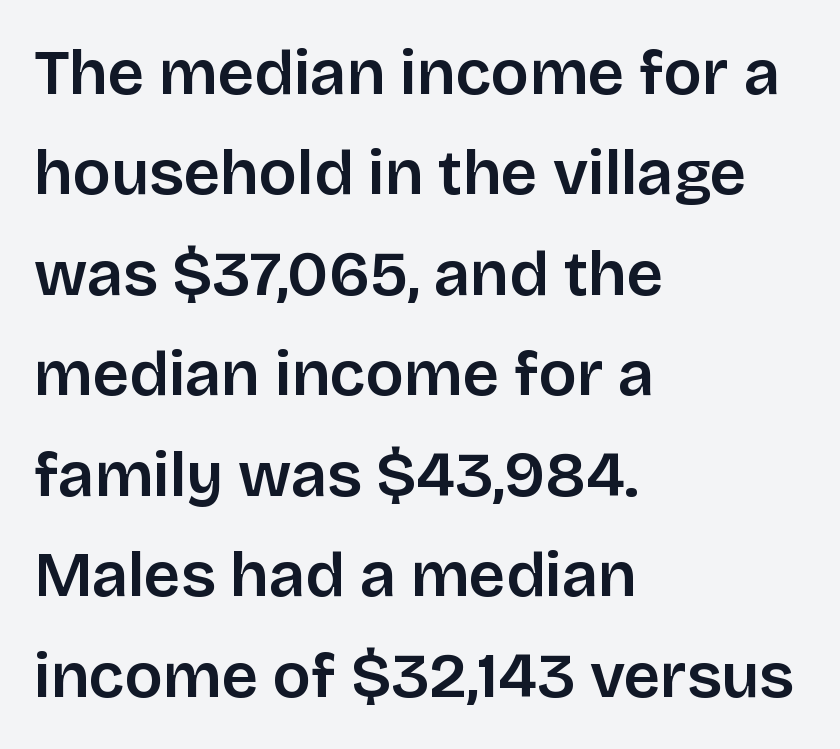
Q: Is the text bold? A: Semi-bold.
Q: Is the text italic (slanted)? A: No, it is upright.
Q: Is the typeface a serif or a sans-serif typeface? A: Sans-serif.
Q: Is the text underlined? A: No.
Q: How is the paragraph aligned? A: Left-aligned.
Q: Is the spacing between letters normal or unusually wide? A: Normal.
Q: Is the spacing between lines tight, normal or loose? A: Normal.
Q: Width (condensed, normal, or wide)? A: Normal.
Q: Stroke contrast? A: Low.
Q: x-height? A: Large.
Q: Monospaced? A: No.
